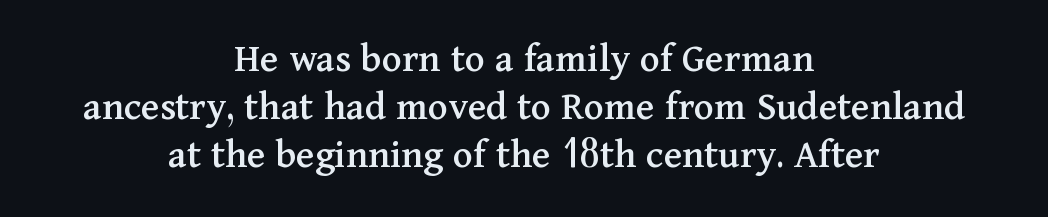
{"serif": "yes", "italic": "no", "width": "normal", "stroke_contrast": "medium", "x_height": "medium", "monospaced": "no", "underline": "no", "align": "center", "line_spacing": "tight", "line_spacing_ratio": 1.14, "letter_spacing": "normal", "letter_spacing_em": 0.0, "glyph_px": 42}
